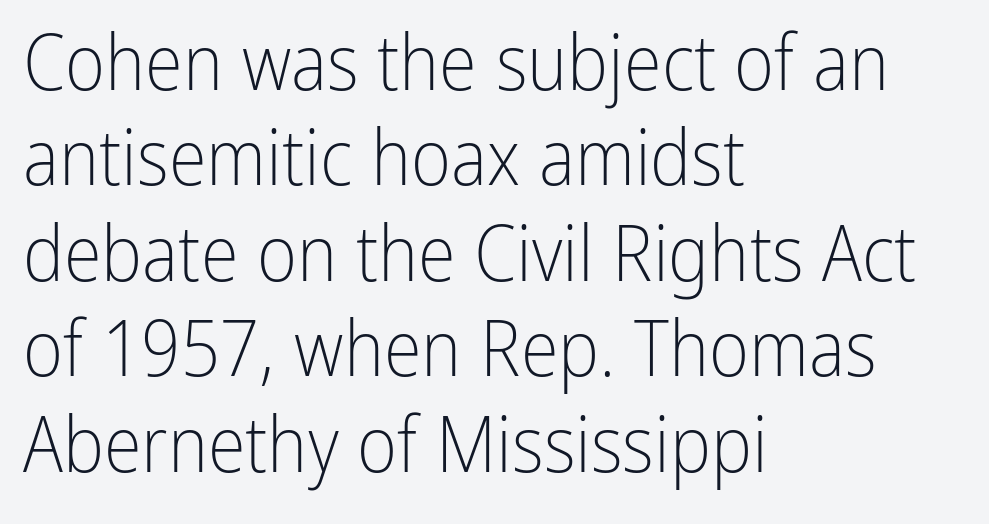
Nothing heavy about these letters — not bold at all. The rendering uses natural spacing where letterforms have individual widths. Anything drawn beneath the words? Only blank space. Posture: straight, roman, zero tilt.
